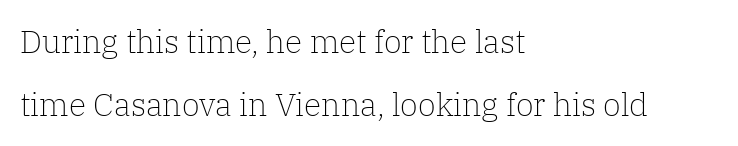
Q: Is the text bold? A: No.
Q: Is the text italic (slanted)? A: No, it is upright.
Q: Is the typeface a serif or a sans-serif typeface? A: Serif.
Q: Is the text underlined? A: No.
Q: How is the paragraph aligned? A: Left-aligned.
Q: Is the spacing between letters normal or unusually wide? A: Normal.
Q: Is the spacing between lines tight, normal or loose? A: Loose.
Q: Width (condensed, normal, or wide)? A: Normal.
Q: Stroke contrast? A: Low.
Q: x-height? A: Medium.
Q: Monospaced? A: No.
